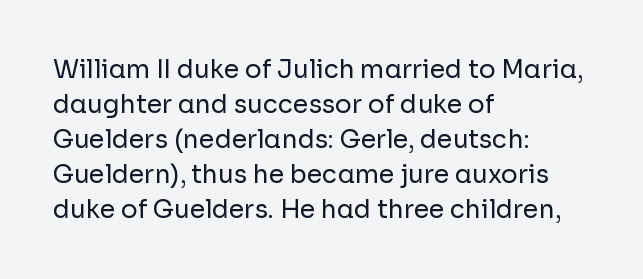
{"italic": "no", "bold": "no", "underline": "no", "align": "left", "line_spacing": "normal", "line_spacing_ratio": 1.4, "letter_spacing": "normal", "letter_spacing_em": 0.0, "glyph_px": 25}
